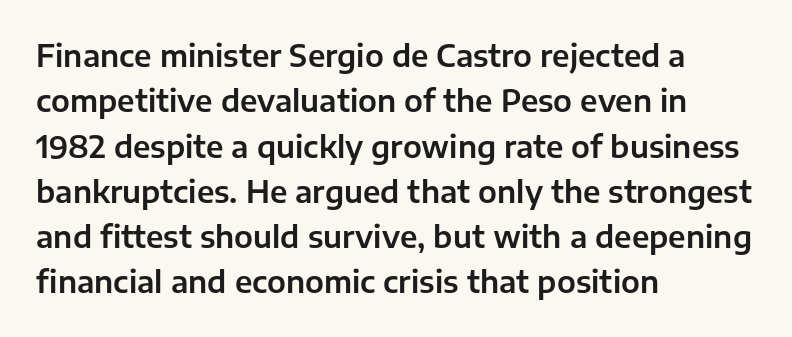
Rows of type keep a routine distance in the vertical direction. The letters stand straight up with perfectly vertical stems. The passage is arranged the way most books set body copy — flush left. A typesetter would call this proportional, since set widths differ per character. A typesetter would call this zero additional tracking.
